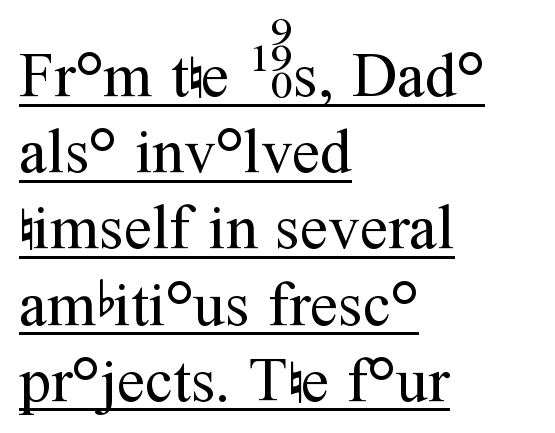
Like a heading marked for emphasis, these lines bear an underscore. Line starts are locked; line ends wander. When letters stand straight like this, we call the style roman or upright. The face used here is proportionally spaced, like ordinary book or web type. Stroke mass is kept to a normal reading level or below.
